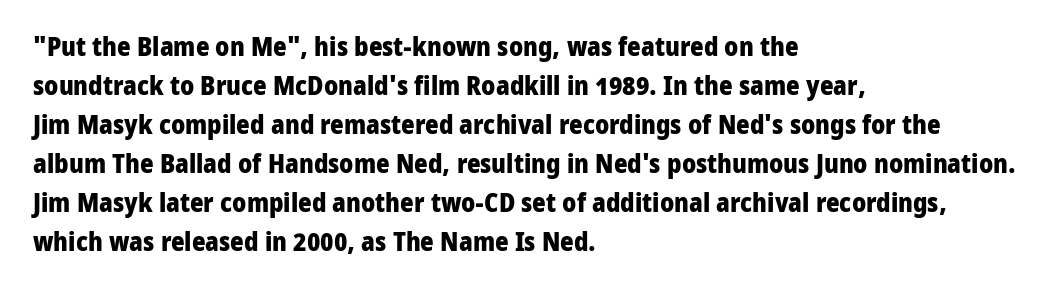
Successive baselines arrive at the customary interval. Nope, not italic — everything's standing straight. Stroke thickness is high; the sample reads as a true bold. Line starts are locked; line ends wander. Clear beneath every line of the passage. The line texture is even and compact thanks to regular tracking.
